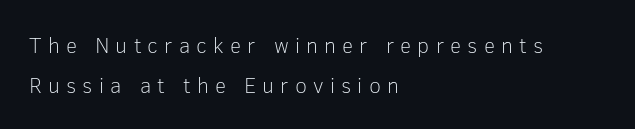
{"italic": "no", "bold": "no", "underline": "no", "align": "left", "line_spacing_ratio": 1.81, "letter_spacing": "wide", "letter_spacing_em": 0.28, "glyph_px": 22}
